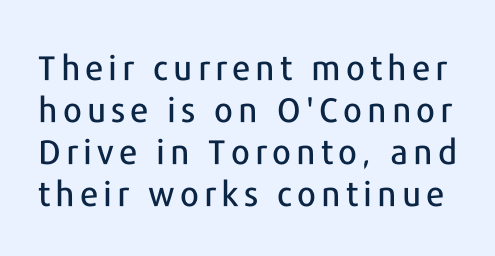
{"serif": "no", "italic": "no", "width": "normal", "stroke_contrast": "low", "x_height": "medium", "monospaced": "no", "underline": "no", "line_spacing_ratio": 1.24, "glyph_px": 34}
